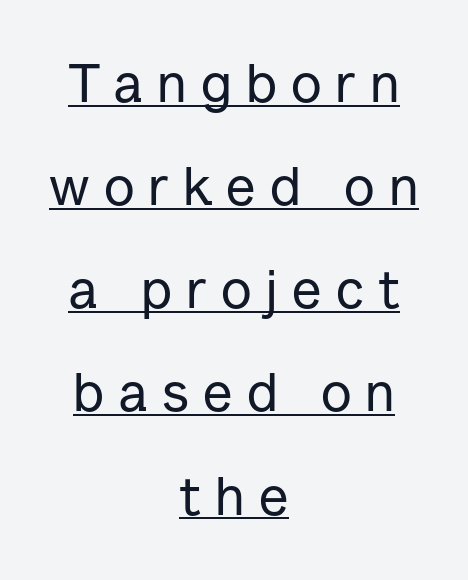
Q: Is the text italic (slanted)? A: No, it is upright.
Q: Is the typeface a serif or a sans-serif typeface? A: Sans-serif.
Q: Is the text underlined? A: Yes.
Q: How is the paragraph aligned? A: Centered.
Q: Is the spacing between letters normal or unusually wide? A: Unusually wide.
Q: Is the spacing between lines tight, normal or loose? A: Loose.
Q: Width (condensed, normal, or wide)? A: Normal.
Q: Stroke contrast? A: Low.
Q: x-height? A: Medium.
Q: Monospaced? A: No.
